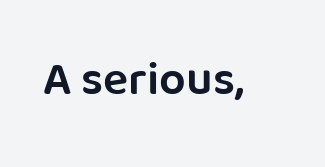
The image shows 47 px semibold sans-serif type, upright; set normal letter spacing, not underlined; low stroke contrast and a large x-height.
